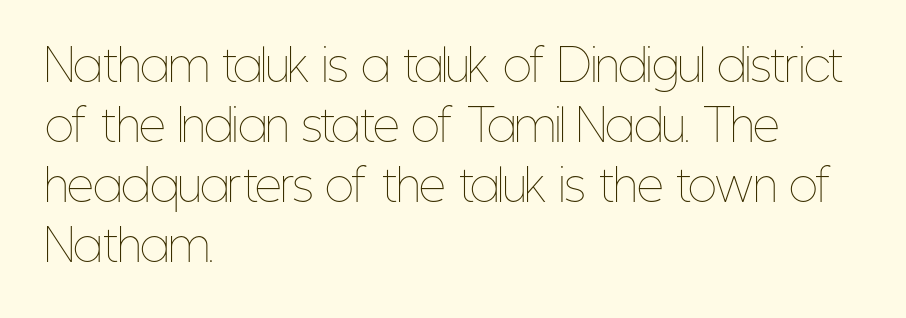
The image shows 42 px thin, condensed type, upright; set left-aligned, normal line spacing (1.43x), normal letter spacing, not underlined; low stroke contrast and a medium x-height.
